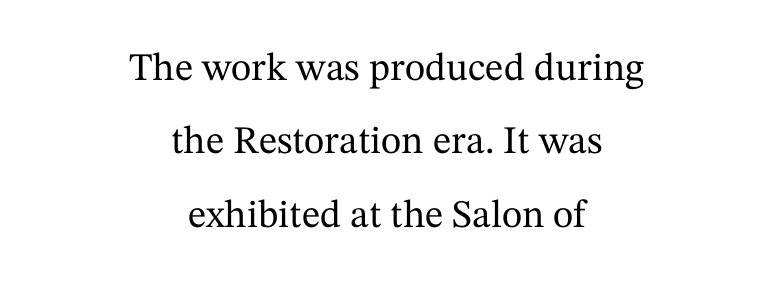
Q: Is the text italic (slanted)? A: No, it is upright.
Q: Is the typeface a serif or a sans-serif typeface? A: Serif.
Q: Is the text underlined? A: No.
Q: How is the paragraph aligned? A: Centered.
Q: Is the spacing between letters normal or unusually wide? A: Normal.
Q: Width (condensed, normal, or wide)? A: Normal.
Q: Stroke contrast? A: Medium.
Q: x-height? A: Medium.
Q: Monospaced? A: No.
